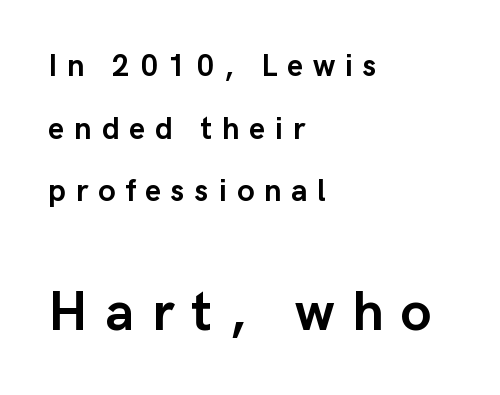
{"serif": "no", "italic": "no", "bold": "yes", "weight": "semibold", "width": "normal", "stroke_contrast": "low", "x_height": "medium", "monospaced": "no", "underline": "no", "align": "left", "line_spacing": "loose", "line_spacing_ratio": 2.02, "letter_spacing": "wide", "letter_spacing_em": 0.32, "larger_block": "second", "size_ratio": 1.77, "glyph_px": 55}
